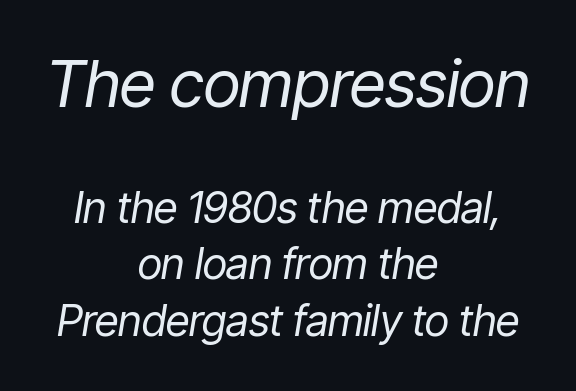
The image shows 65 px regular-weight, condensed type, italic (leaning right); set centered, normal line spacing (1.31x), normal letter spacing, not underlined; the first (top) block is 1.51x larger; low stroke contrast and a medium x-height.
